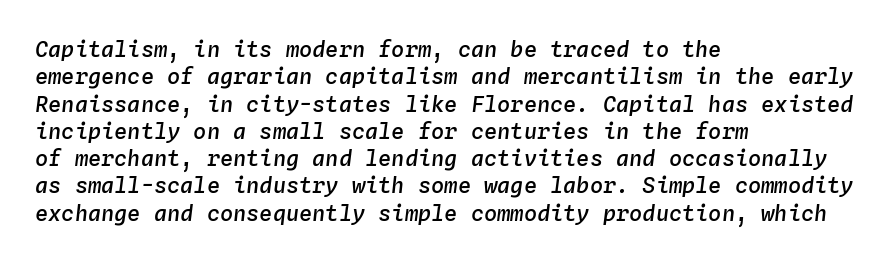
Leftover space on each line is placed entirely after the last word. What stands out about the letter spacing? Nothing — it is the standard amount. What weight is shown? A semibold, between regular and bold. Glance below the letters and you will spot only blank space. Yep, that's italic — everything's leaning.
